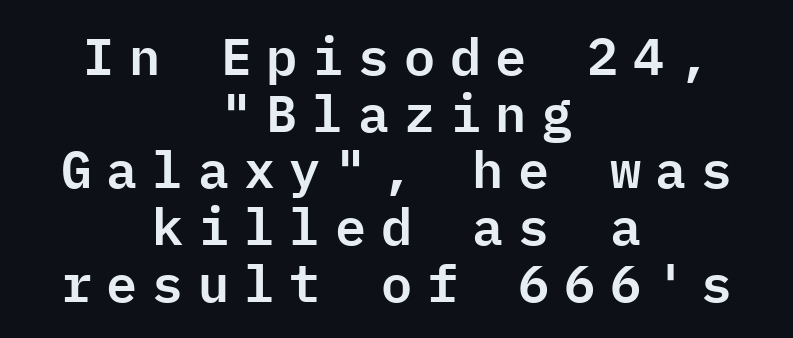
It's the straight-up-and-down kind of type. The passage shown is typeset with a sans-serif family. If you folded the block vertically in half, each line would mirror itself in length. Anything drawn beneath the words? Only blank space. Interline gaps are noticeably narrow in this sample. Does extra space separate the letters? Yes, quite a lot of it.
